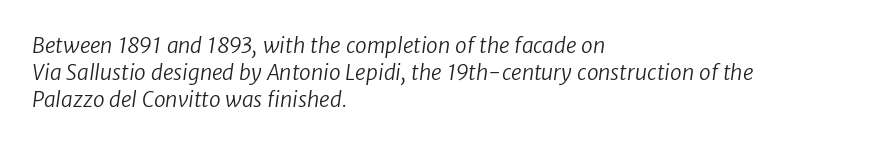
The paragraph shown leans on its left margin. Nothing heavy about these letters — not bold at all. Beneath every word, the page is bare. The letters sit at their default tracking, neither squeezed nor spread. Leading: standard.
